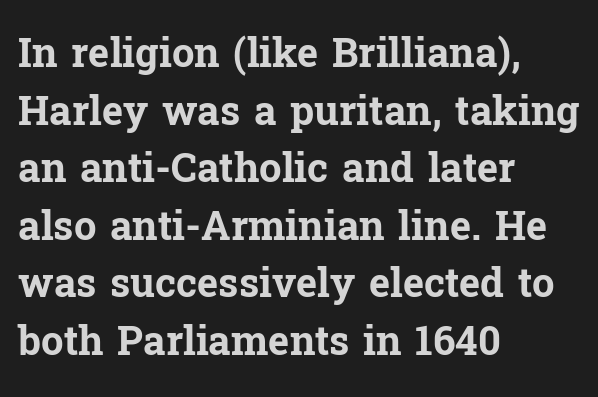
The image shows 40 px bold serif type, upright; set left-aligned, normal line spacing (1.44x), normal letter spacing, not underlined; low stroke contrast and a medium x-height.
